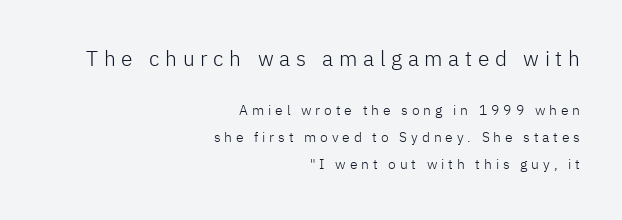
The image shows 21 px text type, upright; set right-aligned, loose line spacing (1.93x), unusually wide letter spacing (+0.27 em), not underlined; the first (top) block is 1.5x larger.
